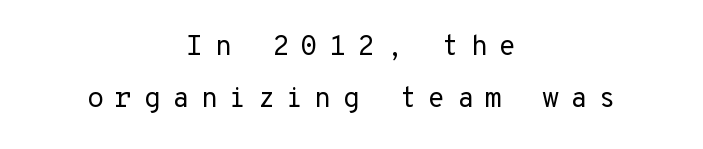
The image shows 28 px regular-weight sans-serif type, upright, monospaced; set centered, line spacing 1.86x, unusually wide letter spacing (+0.4 em), not underlined; low stroke contrast and a medium x-height.
